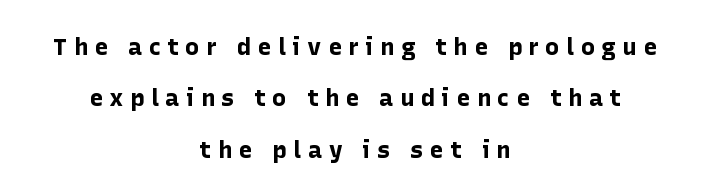
Q: Is the text bold? A: Yes.
Q: Is the text italic (slanted)? A: No, it is upright.
Q: Is the text underlined? A: No.
Q: How is the paragraph aligned? A: Centered.
Q: Is the spacing between letters normal or unusually wide? A: Unusually wide.
Q: Is the spacing between lines tight, normal or loose? A: Loose.
